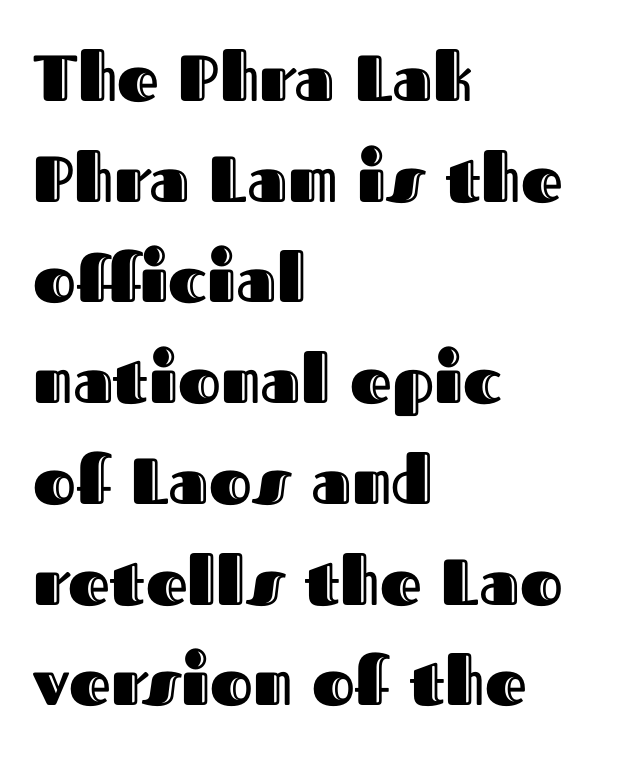
The image shows 65 px text type, upright; set left-aligned, normal line spacing (1.55x), normal letter spacing, not underlined; a medium x-height.
